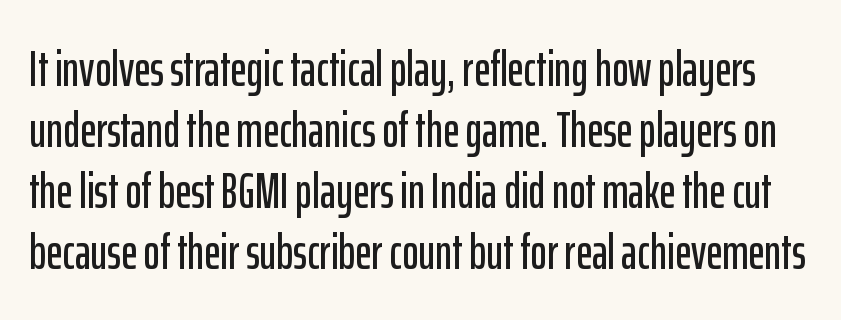
The image shows 50 px condensed sans-serif type, upright; set line spacing 1.22x, normal letter spacing, not underlined; low stroke contrast and a medium x-height.
